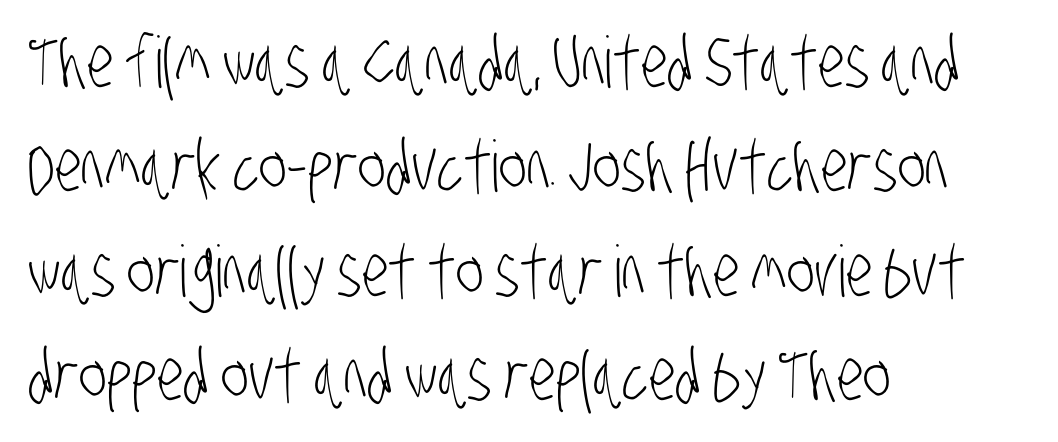
Nothing heavy about these letters — not bold at all. Classification — sans serif. Look at the tracking — it's just the regular setting, nothing added. The passage shown is typed in a proportional face where columns would drift. No word sits above an underline.
